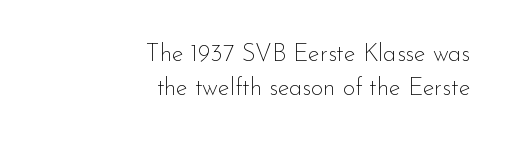
Q: Is the text bold? A: No.
Q: Is the text italic (slanted)? A: No, it is upright.
Q: Is the text underlined? A: No.
Q: How is the paragraph aligned? A: Right-aligned.
Q: Is the spacing between letters normal or unusually wide? A: Normal.
Q: Is the spacing between lines tight, normal or loose? A: Normal.
